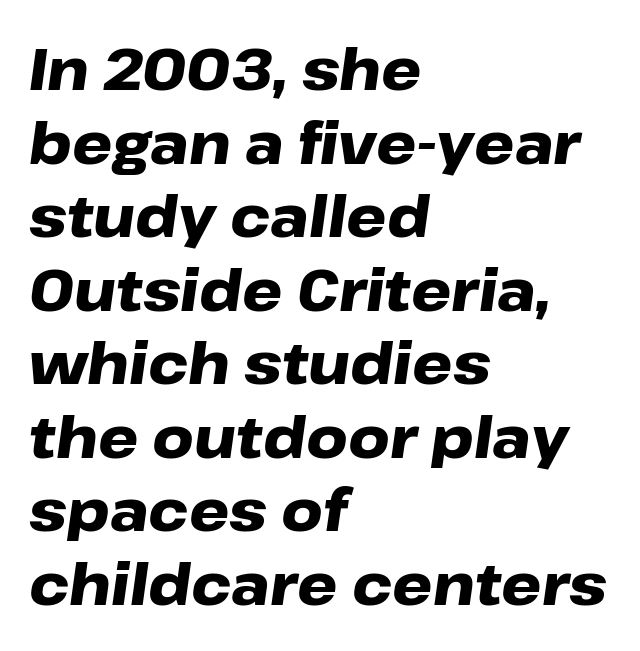
The image shows 57 px heavy, wide type, italic (leaning right); set left-aligned, normal line spacing (1.29x), normal letter spacing, not underlined; low stroke contrast and a medium x-height.
